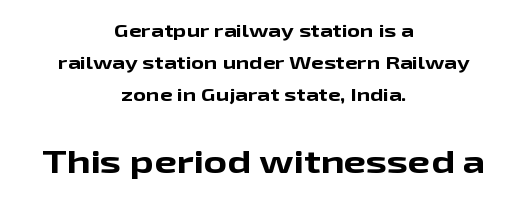
Q: Is the text bold? A: Yes.
Q: Is the text italic (slanted)? A: No, it is upright.
Q: Is the typeface a serif or a sans-serif typeface? A: Sans-serif.
Q: Is the text underlined? A: No.
Q: How is the paragraph aligned? A: Centered.
Q: Is the spacing between letters normal or unusually wide? A: Normal.
Q: Which block of text is set in a larger size, the first (top) or the second (bottom)? A: The second (bottom) one.
Q: Width (condensed, normal, or wide)? A: Wide.
Q: Stroke contrast? A: Low.
Q: x-height? A: Medium.
Q: Monospaced? A: No.
